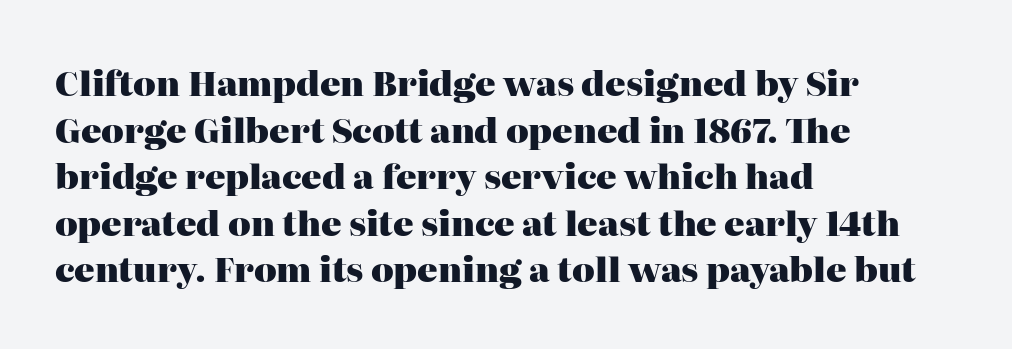
Typographic density is high because the face is bold. Regular leading. The passage shown is typed in a proportional face where columns would drift. Alignment: flush left.
